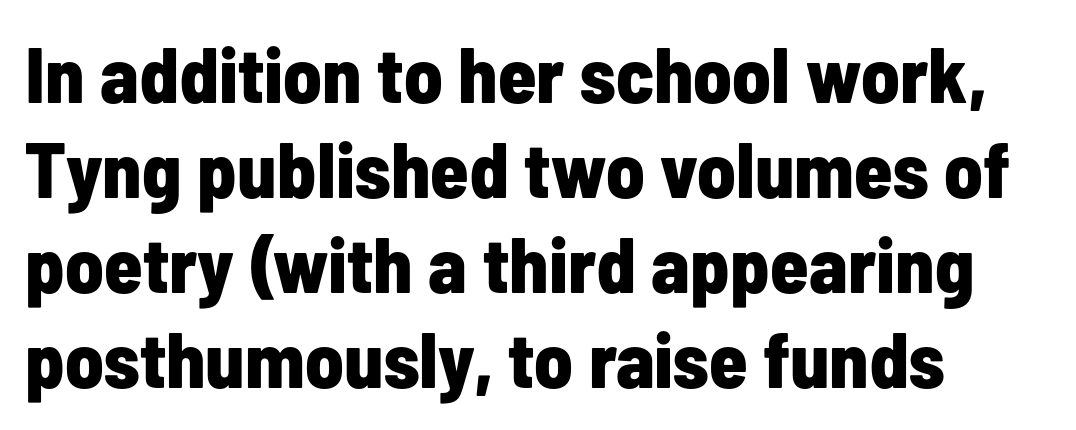
The image shows 78 px bold, condensed sans-serif type, upright; set left-aligned, line spacing 1.22x, normal letter spacing, not underlined; low stroke contrast and a medium x-height.
